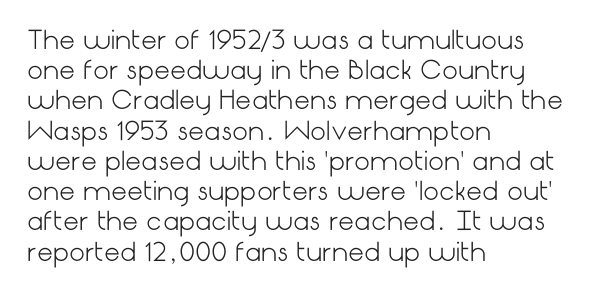
In terms of posture, this sample is upright. The rendering keeps characters at their native spacing. Caption: face not bold, strokes unweighted. The string is rendered with underlining switched off. Horizontal alignment here is leftward, the default for most running prose.
